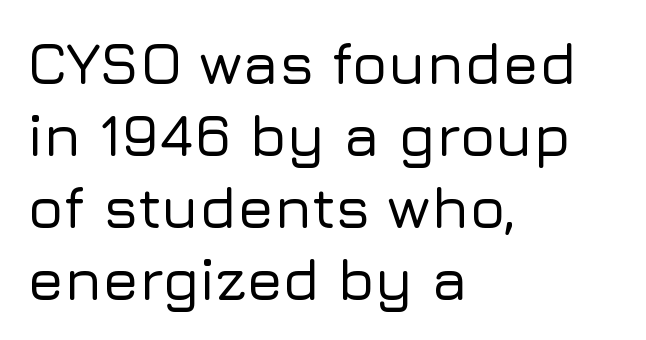
{"serif": "no", "italic": "no", "width": "normal", "stroke_contrast": "low", "x_height": "medium", "monospaced": "no", "underline": "no", "align": "left", "line_spacing_ratio": 1.22, "letter_spacing": "normal", "letter_spacing_em": 0.0, "glyph_px": 59}
